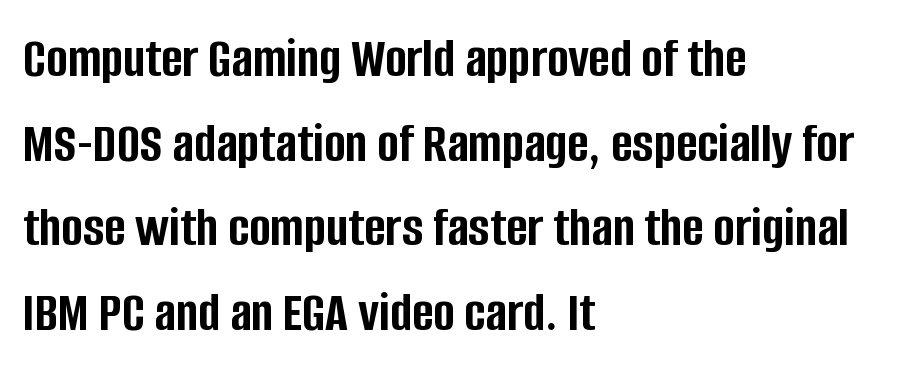
Q: Is the text bold? A: Yes.
Q: Is the text italic (slanted)? A: No, it is upright.
Q: Is the typeface a serif or a sans-serif typeface? A: Sans-serif.
Q: Is the text underlined? A: No.
Q: How is the paragraph aligned? A: Left-aligned.
Q: Is the spacing between letters normal or unusually wide? A: Normal.
Q: Is the spacing between lines tight, normal or loose? A: Normal.
Q: Width (condensed, normal, or wide)? A: Condensed.
Q: Stroke contrast? A: Low.
Q: x-height? A: Large.
Q: Monospaced? A: No.
